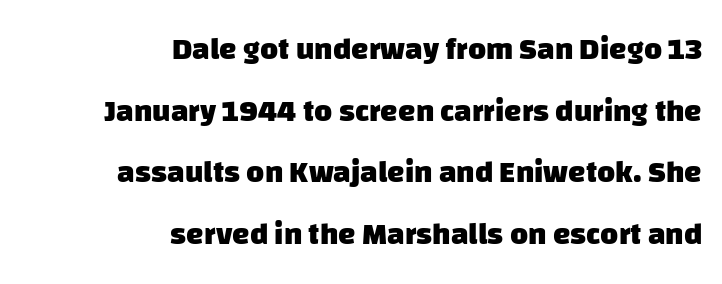
Q: Is the text bold? A: Yes.
Q: Is the typeface a serif or a sans-serif typeface? A: Sans-serif.
Q: Is the text underlined? A: No.
Q: How is the paragraph aligned? A: Right-aligned.
Q: Is the spacing between letters normal or unusually wide? A: Normal.
Q: Is the spacing between lines tight, normal or loose? A: Loose.
Q: Width (condensed, normal, or wide)? A: Normal.
Q: Stroke contrast? A: Low.
Q: x-height? A: Large.
Q: Monospaced? A: No.
